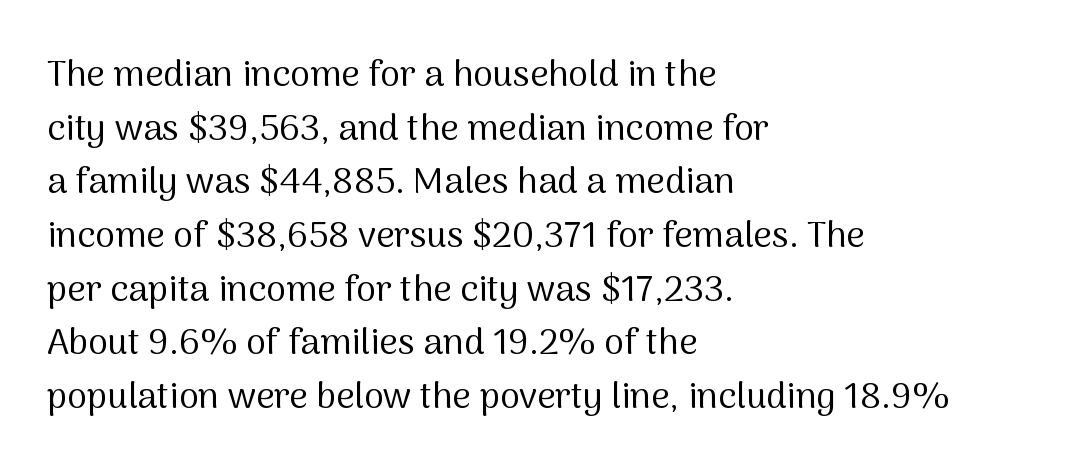
Serifs: no, the terminals of the letterforms are clean. Here the glyphs are tracked normally, forming tight word shapes. Caption: face not bold, strokes unweighted. How would I describe the line gaps? Plain and ordinary.
